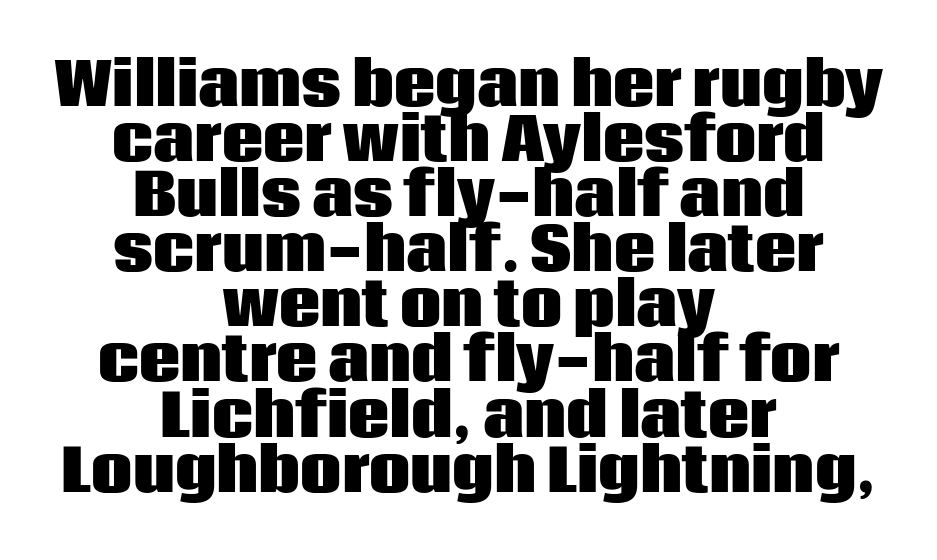
Q: Is the text bold? A: Yes.
Q: Is the text italic (slanted)? A: No, it is upright.
Q: Is the typeface a serif or a sans-serif typeface? A: Sans-serif.
Q: Is the text underlined? A: No.
Q: How is the paragraph aligned? A: Centered.
Q: Is the spacing between letters normal or unusually wide? A: Normal.
Q: Is the spacing between lines tight, normal or loose? A: Tight.
Q: Width (condensed, normal, or wide)? A: Normal.
Q: Stroke contrast? A: Low.
Q: x-height? A: Large.
Q: Monospaced? A: No.
